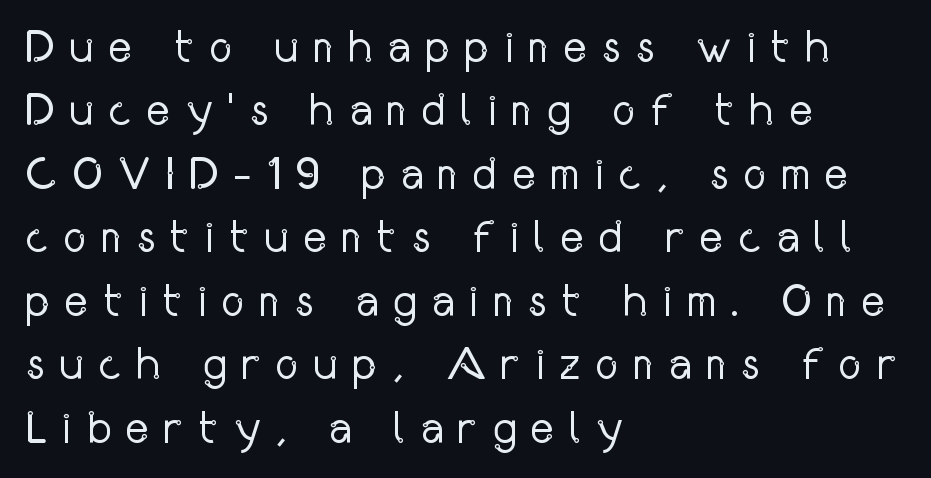
{"serif": "no", "italic": "no", "bold": "no", "weight": "regular", "width": "condensed", "stroke_contrast": "low", "x_height": "medium", "monospaced": "no", "underline": "no", "align": "left", "line_spacing": "normal", "line_spacing_ratio": 1.38, "letter_spacing": "wide", "letter_spacing_em": 0.3, "glyph_px": 46}
